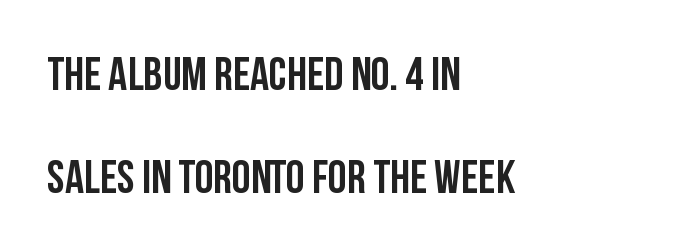
{"serif": "no", "italic": "no", "bold": "yes", "weight": "semibold", "width": "condensed", "stroke_contrast": "low", "x_height": "large", "monospaced": "no", "underline": "no", "align": "left", "line_spacing": "loose", "line_spacing_ratio": 2.2, "letter_spacing": "normal", "letter_spacing_em": 0.0, "glyph_px": 47}
